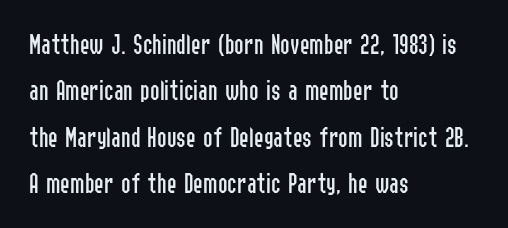
The image shows 29 px regular-weight, condensed sans-serif type, upright; set left-aligned, normal line spacing (1.6x), normal letter spacing, not underlined; low stroke contrast and a medium x-height.
